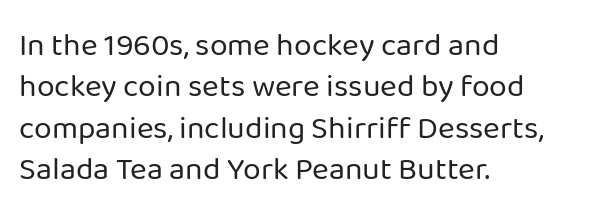
Q: Is the text bold? A: No.
Q: Is the text italic (slanted)? A: No, it is upright.
Q: Is the typeface a serif or a sans-serif typeface? A: Sans-serif.
Q: Is the text underlined? A: No.
Q: How is the paragraph aligned? A: Left-aligned.
Q: Is the spacing between letters normal or unusually wide? A: Normal.
Q: Is the spacing between lines tight, normal or loose? A: Normal.
Q: Width (condensed, normal, or wide)? A: Normal.
Q: Stroke contrast? A: Low.
Q: x-height? A: Medium.
Q: Monospaced? A: No.
